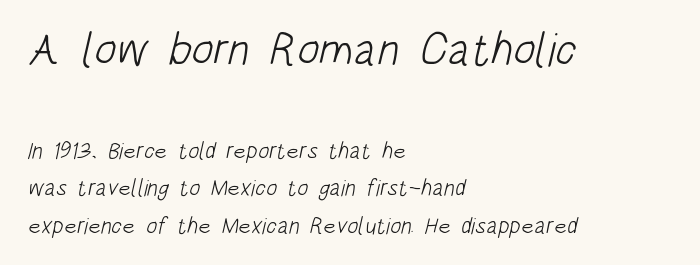
The baseline area is clear. Layout note: lines flush left. Vertical spacing — default. Which chunk is bigger? The first one — the top block dwarfs the bottom.
